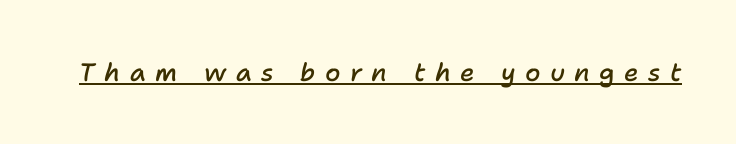
{"italic": "yes", "lean": "right", "slant_degrees": 11, "bold": "semi", "underline": "yes", "letter_spacing": "wide", "letter_spacing_em": 0.37, "glyph_px": 25}
